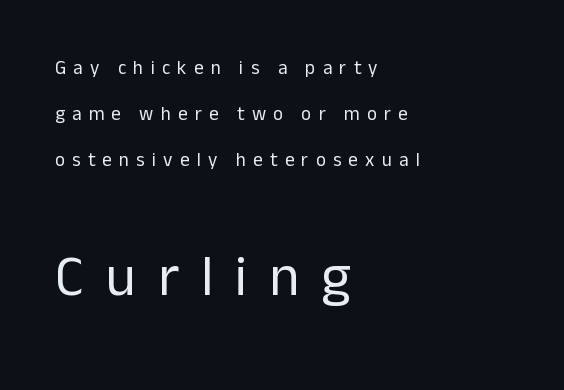
Q: Is the text bold? A: No.
Q: Is the text italic (slanted)? A: No, it is upright.
Q: Is the typeface a serif or a sans-serif typeface? A: Sans-serif.
Q: Is the text underlined? A: No.
Q: How is the paragraph aligned? A: Left-aligned.
Q: Is the spacing between letters normal or unusually wide? A: Unusually wide.
Q: Is the spacing between lines tight, normal or loose? A: Loose.
Q: Which block of text is set in a larger size, the first (top) or the second (bottom)? A: The second (bottom) one.
Q: Width (condensed, normal, or wide)? A: Normal.
Q: Stroke contrast? A: Low.
Q: x-height? A: Medium.
Q: Monospaced? A: No.
